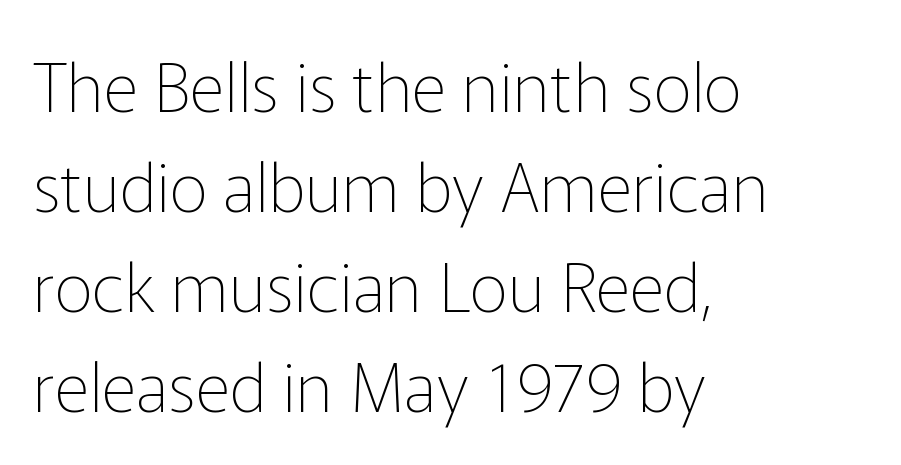
Q: Is the text bold? A: No.
Q: Is the text italic (slanted)? A: No, it is upright.
Q: Is the typeface a serif or a sans-serif typeface? A: Sans-serif.
Q: Is the text underlined? A: No.
Q: How is the paragraph aligned? A: Left-aligned.
Q: Is the spacing between letters normal or unusually wide? A: Normal.
Q: Is the spacing between lines tight, normal or loose? A: Normal.
Q: Width (condensed, normal, or wide)? A: Normal.
Q: Stroke contrast? A: Low.
Q: x-height? A: Medium.
Q: Monospaced? A: No.
